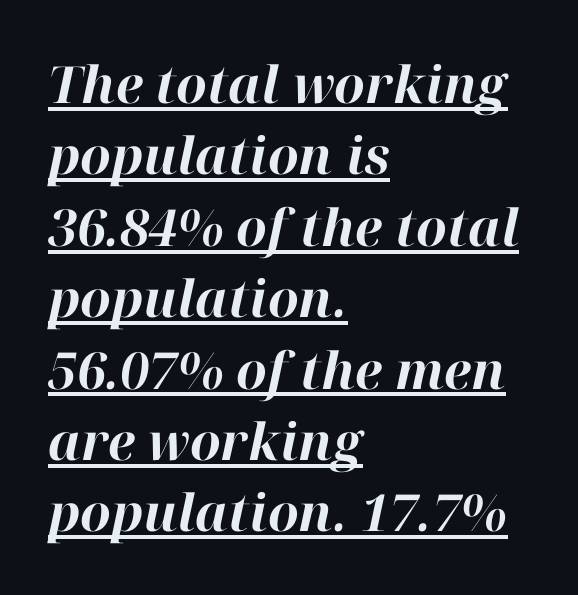
Students, observe: this is what conventionally led text looks like. Nothing unusual about the tracking: characters are spaced as the font intends. The specimen includes a rule beneath the text block's lines. Line starts are locked; line ends wander. Think of a printed novel: that variable character pitch is what you see here.
